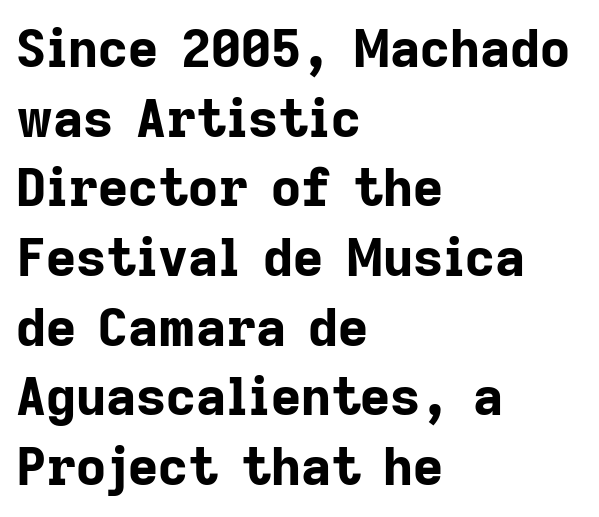
{"serif": "no", "italic": "no", "bold": "yes", "weight": "bold", "width": "normal", "stroke_contrast": "low", "x_height": "medium", "monospaced": "no", "underline": "no", "align": "left", "line_spacing": "normal", "line_spacing_ratio": 1.34, "letter_spacing": "normal", "letter_spacing_em": 0.0, "glyph_px": 52}
